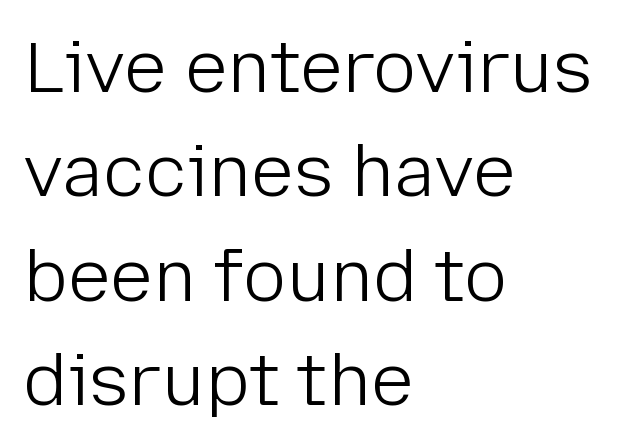
In terms of letterspacing, this is plain default setting. Is the type heavy? It reads as light-to-regular instead. In terms of letterform style, serifs are entirely absent. The typesetter chose a ragged-right arrangement here. Rendered with straight, roman letterforms.
